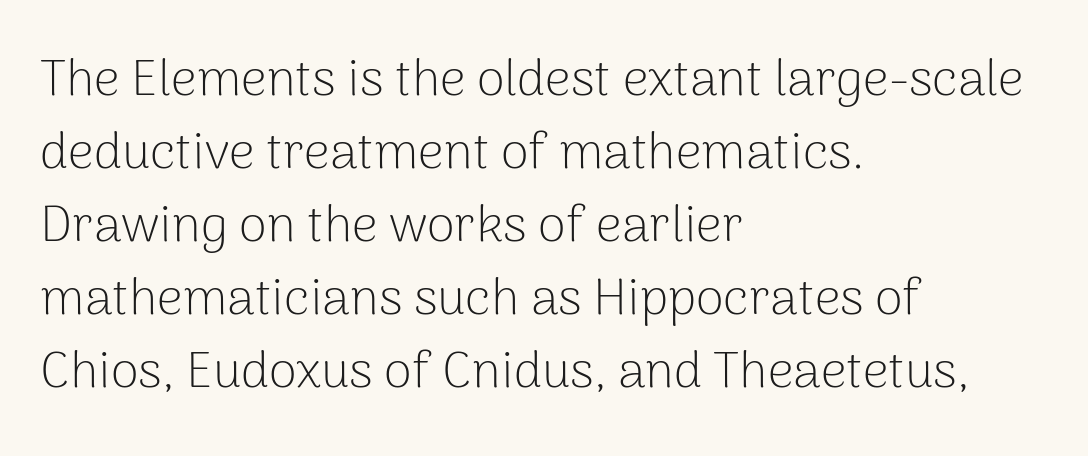
{"serif": "no", "italic": "no", "bold": "no", "weight": "light", "width": "normal", "stroke_contrast": "low", "x_height": "medium", "monospaced": "no", "underline": "no", "align": "left", "line_spacing": "normal", "line_spacing_ratio": 1.43, "letter_spacing": "normal", "letter_spacing_em": 0.0, "glyph_px": 51}
